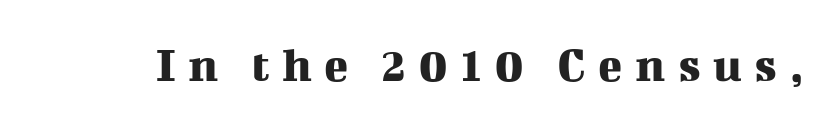
{"serif": "yes", "italic": "no", "width": "normal", "stroke_contrast": "medium", "x_height": "medium", "monospaced": "no", "underline": "no", "letter_spacing": "wide", "letter_spacing_em": 0.25, "glyph_px": 50}
